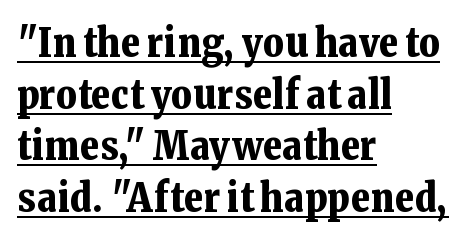
The image shows 40 px bold serif type, upright; set left-aligned, normal line spacing (1.29x), normal letter spacing, underlined; low stroke contrast and a medium x-height.
